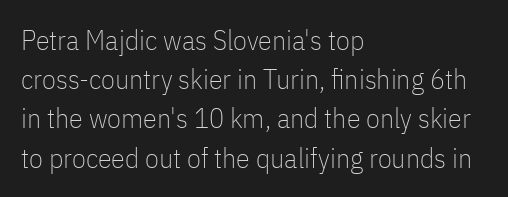
The image shows 28 px thin, condensed sans-serif type, upright; set left-aligned, normal line spacing (1.4x), normal letter spacing, not underlined; low stroke contrast and a medium x-height.
